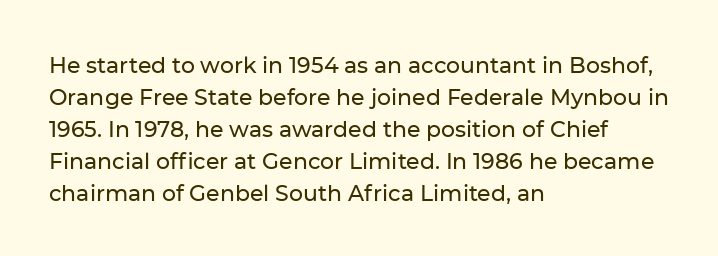
Left-aligned paragraph, ragged on the right. Rendered with straight, roman letterforms. Successive baselines arrive at the customary interval. Descenders are the only things crossing below the line. Is the letter spacing exaggerated? No — it looks like the ordinary default.
